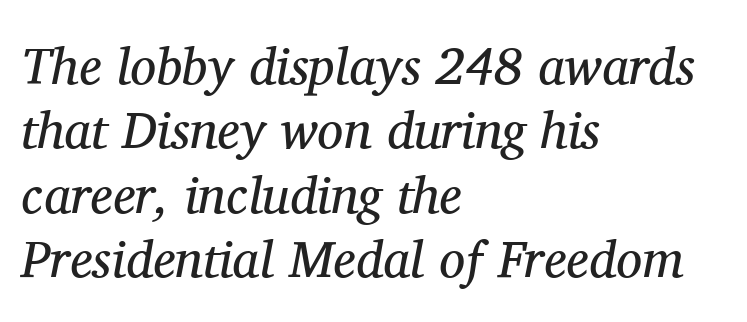
A typesetter would mark this as italic. You could call the tracking neutral — neither tight nor loose. A clean baseline with only descenders dipping below it. Look at the bottom of the vertical strokes: they flare into serifs here. The cut favours lightness, reaching ordinary text weight at its darkest. Is this a fixed-width face? No — the glyphs have proportional, varying widths.
